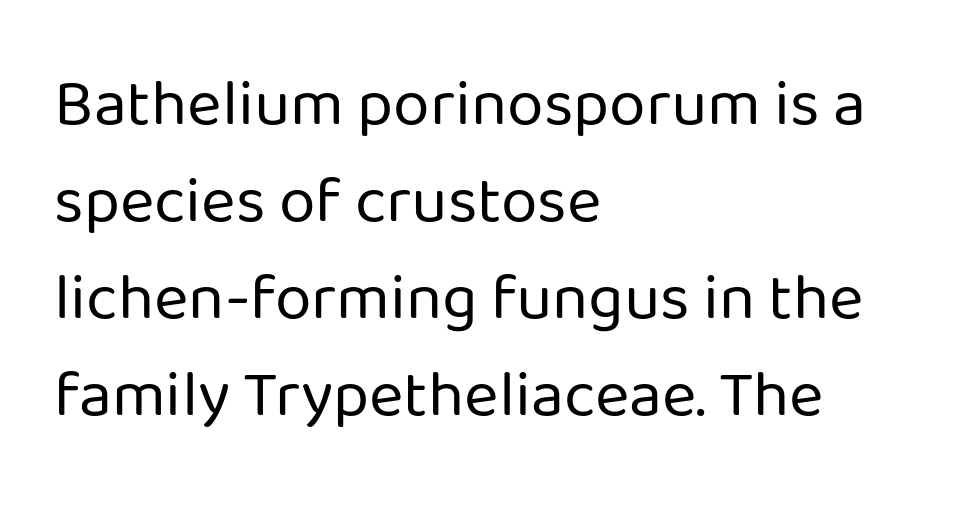
{"serif": "no", "italic": "no", "bold": "no", "weight": "regular", "width": "normal", "stroke_contrast": "low", "x_height": "medium", "monospaced": "no", "underline": "no", "align": "left", "line_spacing": "normal", "line_spacing_ratio": 1.47, "letter_spacing": "normal", "letter_spacing_em": 0.0, "glyph_px": 66}
